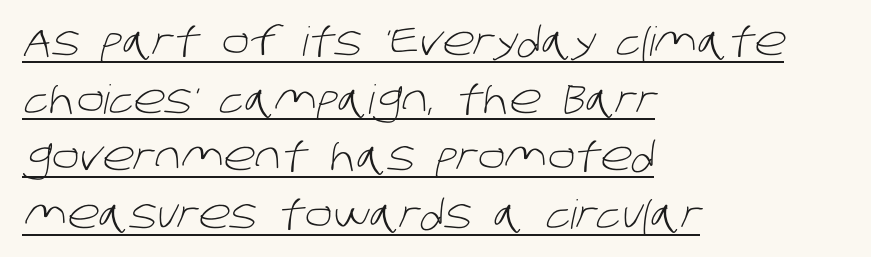
Q: Is the text bold? A: No.
Q: Is the typeface a serif or a sans-serif typeface? A: Sans-serif.
Q: Is the text underlined? A: Yes.
Q: How is the paragraph aligned? A: Left-aligned.
Q: Is the spacing between letters normal or unusually wide? A: Normal.
Q: Is the spacing between lines tight, normal or loose? A: Normal.
Q: Width (condensed, normal, or wide)? A: Normal.
Q: Stroke contrast? A: Low.
Q: x-height? A: Large.
Q: Monospaced? A: No.
